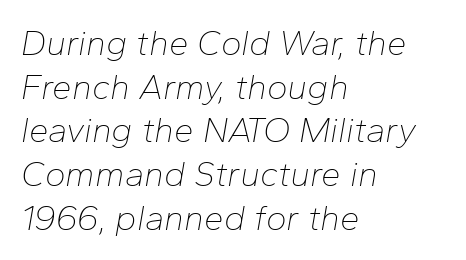
The image shows 35 px thin type, italic (leaning right); set left-aligned, normal line spacing (1.25x), normal letter spacing, not underlined; low stroke contrast and a medium x-height.
